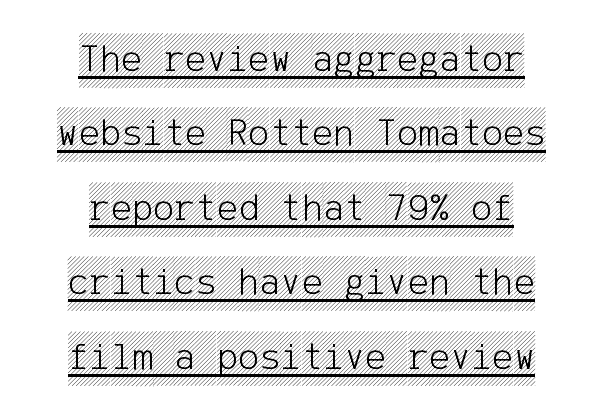
The image shows 40 px condensed type, upright; set centered, line spacing 1.86x, normal letter spacing, underlined; a large x-height.
